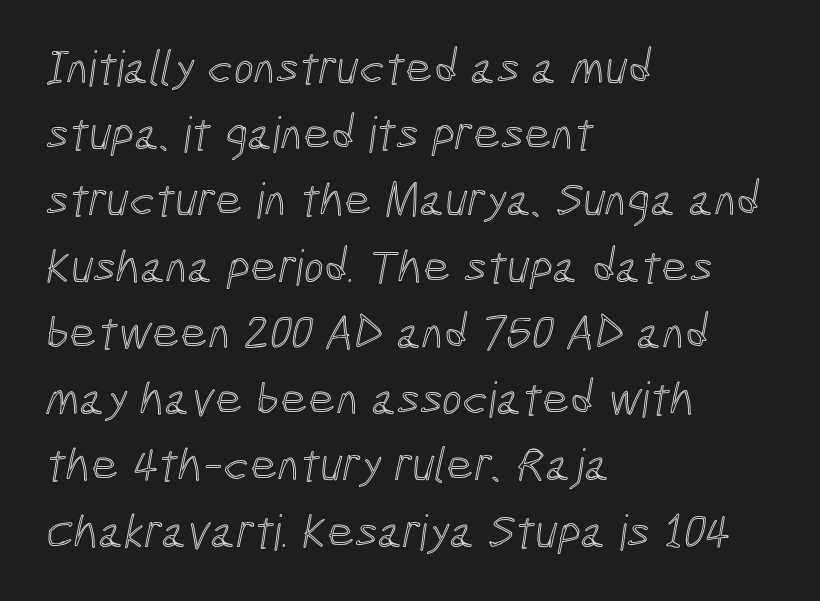
Q: Is the text underlined? A: No.
Q: How is the paragraph aligned? A: Left-aligned.
Q: Is the spacing between letters normal or unusually wide? A: Normal.
Q: Is the spacing between lines tight, normal or loose? A: Normal.
Q: Width (condensed, normal, or wide)? A: Condensed.
Q: x-height? A: Medium.
Q: Monospaced? A: No.
